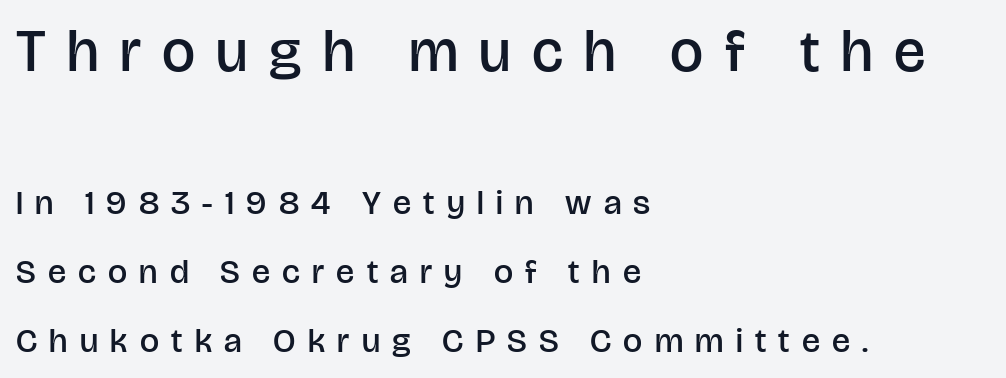
{"serif": "no", "italic": "no", "bold": "semi", "weight": "semibold", "width": "normal", "stroke_contrast": "low", "x_height": "large", "monospaced": "no", "underline": "no", "align": "left", "line_spacing": "loose", "line_spacing_ratio": 2.02, "letter_spacing": "wide", "letter_spacing_em": 0.36, "larger_block": "first", "size_ratio": 1.74, "glyph_px": 59}
